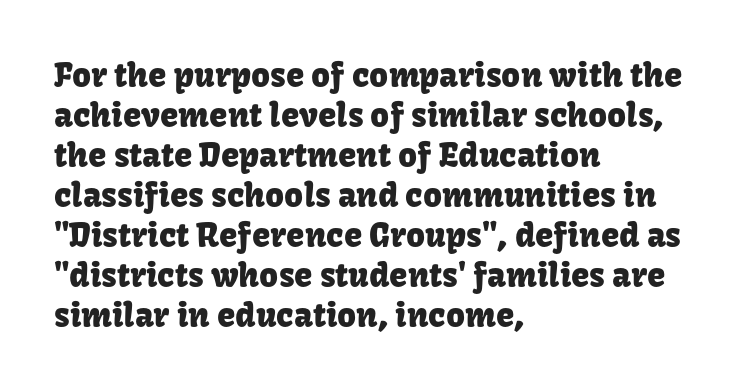
{"serif": "no", "italic": "no", "width": "normal", "stroke_contrast": "low", "x_height": "medium", "monospaced": "no", "underline": "no", "align": "left", "line_spacing_ratio": 1.21, "letter_spacing": "normal", "letter_spacing_em": 0.0, "glyph_px": 33}
